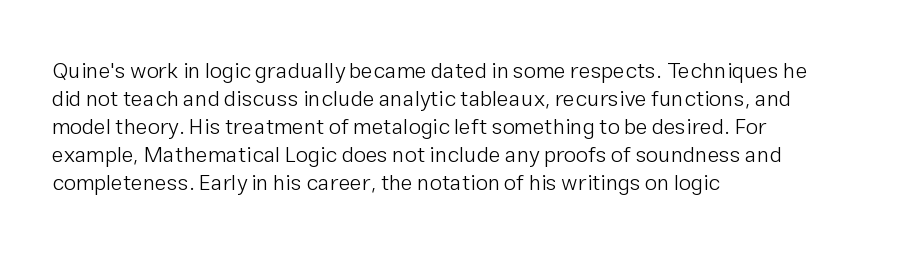
No extra ink here — the face is not bold. Students, observe: this is what conventionally led text looks like. Visually the block forms a straight wall on the left and a jagged coastline on the right. Clear beneath every line of the passage.
